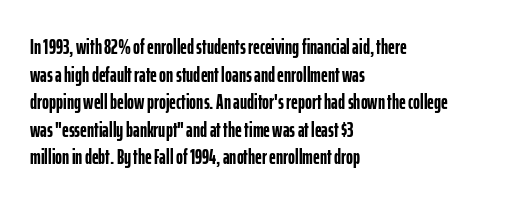
{"italic": "no", "bold": "yes", "underline": "no", "align": "left", "line_spacing": "normal", "line_spacing_ratio": 1.31, "letter_spacing": "normal", "letter_spacing_em": 0.0, "glyph_px": 21}
